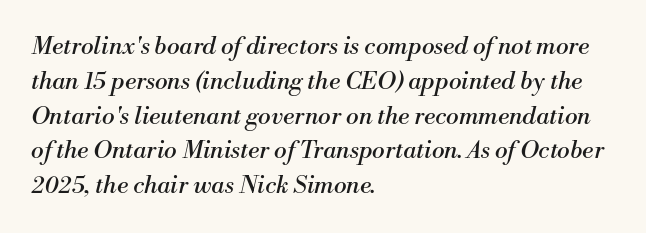
Underline: absent. In CSS terms this would be text-align: left. Notice how descenders clear the ascenders below comfortably — that's standard leading. The face used here is rendered with its standard letterfit. The lettering tilts uniformly, giving the passage an italic look.
